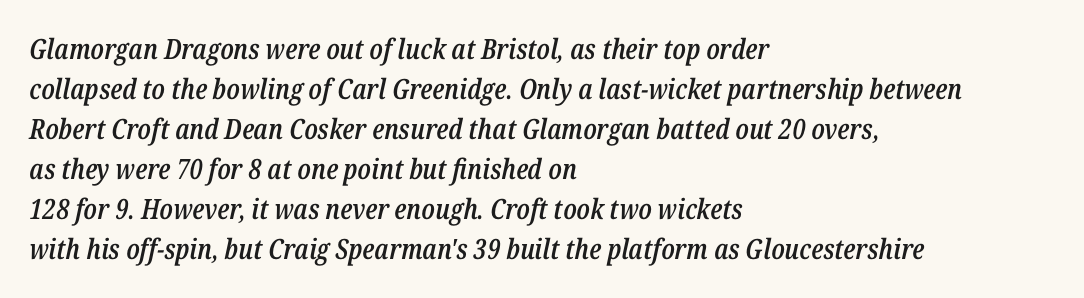
{"italic": "yes", "lean": "right", "slant_degrees": 12, "bold": "semi", "weight": "semibold", "width": "condensed", "stroke_contrast": "low", "x_height": "medium", "monospaced": "no", "underline": "no", "align": "left", "line_spacing": "normal", "line_spacing_ratio": 1.43, "letter_spacing": "normal", "letter_spacing_em": 0.0, "glyph_px": 28}
